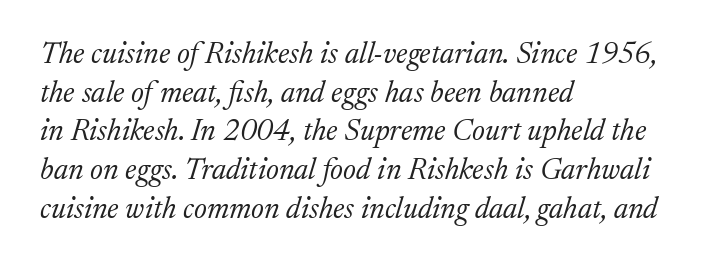
The image shows 30 px light serif type, italic (leaning right); set left-aligned, normal line spacing (1.29x), normal letter spacing, not underlined; medium stroke contrast and a medium x-height.
